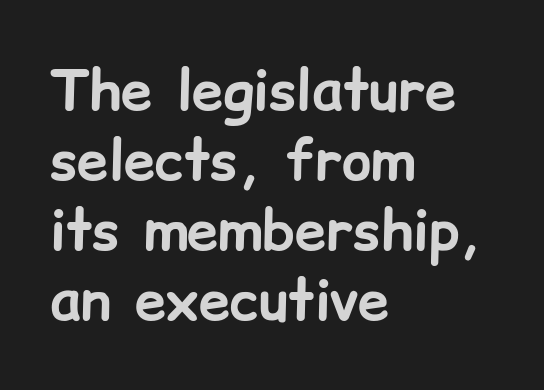
The image shows 56 px bold sans-serif type, upright; set left-aligned, normal line spacing (1.25x), normal letter spacing, not underlined; low stroke contrast and a medium x-height.
